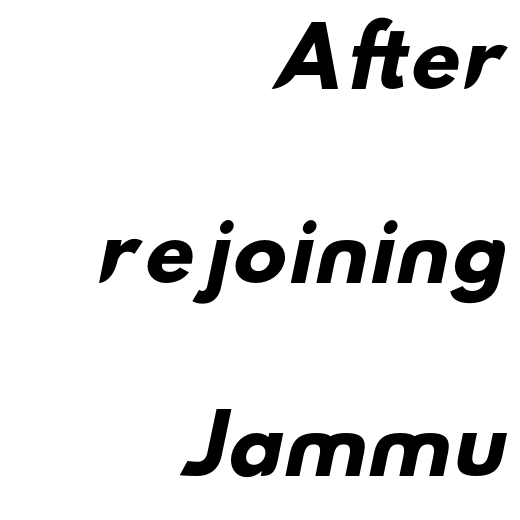
{"serif": "no", "bold": "yes", "weight": "heavy", "width": "wide", "stroke_contrast": "low", "x_height": "small", "monospaced": "no", "underline": "no", "align": "right", "line_spacing": "loose", "line_spacing_ratio": 2.45, "letter_spacing": "normal", "letter_spacing_em": 0.0, "glyph_px": 79}
